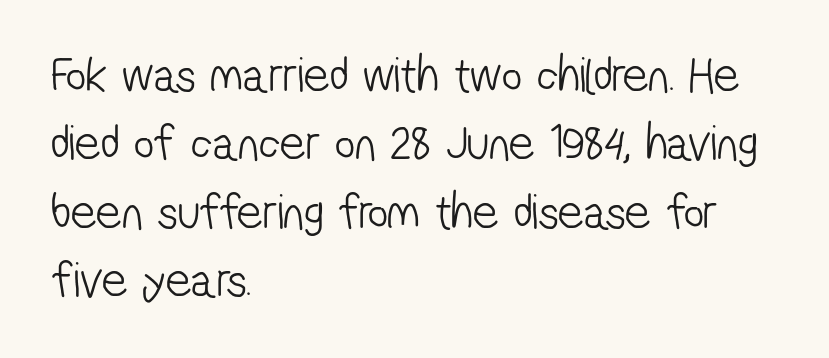
Q: Is the text bold? A: No.
Q: Is the typeface a serif or a sans-serif typeface? A: Sans-serif.
Q: Is the text underlined? A: No.
Q: How is the paragraph aligned? A: Left-aligned.
Q: Is the spacing between letters normal or unusually wide? A: Normal.
Q: Is the spacing between lines tight, normal or loose? A: Normal.
Q: Width (condensed, normal, or wide)? A: Condensed.
Q: Stroke contrast? A: Low.
Q: x-height? A: Medium.
Q: Monospaced? A: No.
